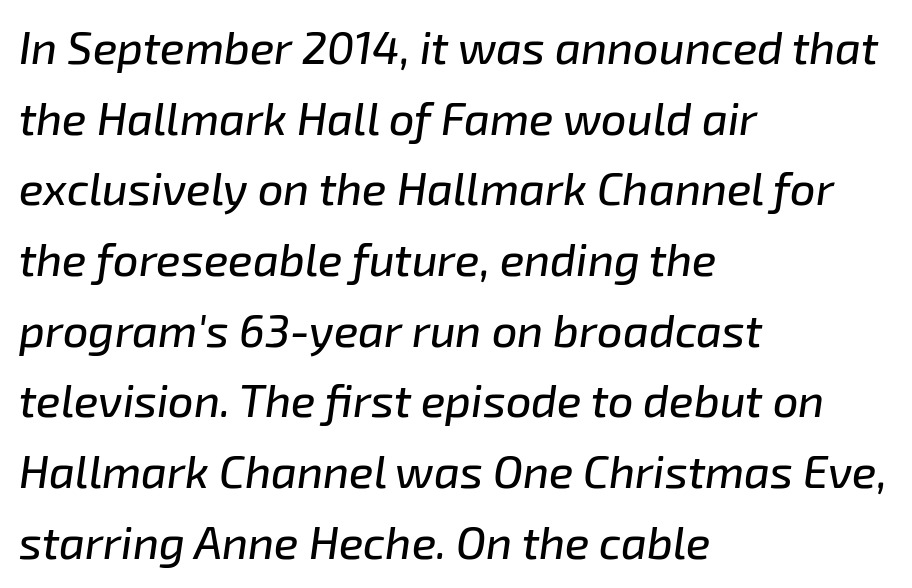
{"italic": "yes", "lean": "right", "slant_degrees": 8, "width": "normal", "stroke_contrast": "low", "x_height": "medium", "monospaced": "no", "underline": "no", "align": "left", "line_spacing": "normal", "line_spacing_ratio": 1.57, "letter_spacing": "normal", "letter_spacing_em": 0.0, "glyph_px": 45}
